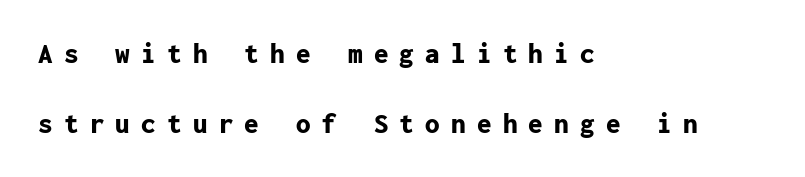
{"serif": "no", "italic": "no", "bold": "yes", "weight": "bold", "width": "normal", "stroke_contrast": "low", "x_height": "medium", "monospaced": "yes", "underline": "no", "align": "left", "line_spacing": "loose", "line_spacing_ratio": 2.41, "letter_spacing": "wide", "letter_spacing_em": 0.39, "glyph_px": 29}
